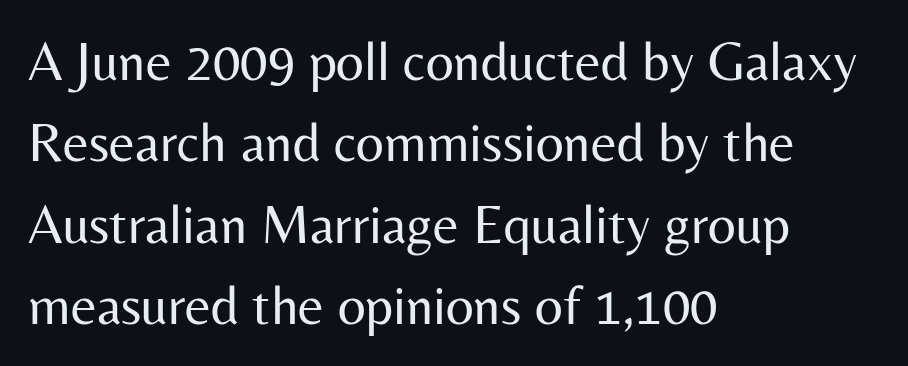
Q: Is the text bold? A: No.
Q: Is the text italic (slanted)? A: No, it is upright.
Q: Is the typeface a serif or a sans-serif typeface? A: Sans-serif.
Q: Is the text underlined? A: No.
Q: How is the paragraph aligned? A: Left-aligned.
Q: Is the spacing between letters normal or unusually wide? A: Normal.
Q: Is the spacing between lines tight, normal or loose? A: Normal.
Q: Width (condensed, normal, or wide)? A: Normal.
Q: Stroke contrast? A: Medium.
Q: x-height? A: Medium.
Q: Monospaced? A: No.
